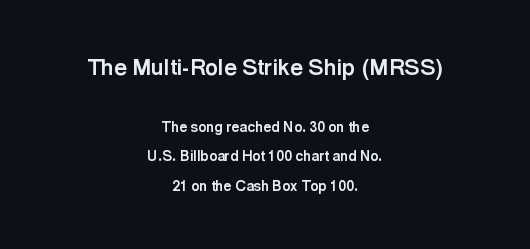
These lines keep a tight, regular rhythm from letter to letter. Compared with a flush-left layout, this one balances lines on the center instead. Size hierarchy here favors the leading block over the trailing one. The lines are spread far apart with generous leading. The lettering holds an erect, upright posture throughout.
